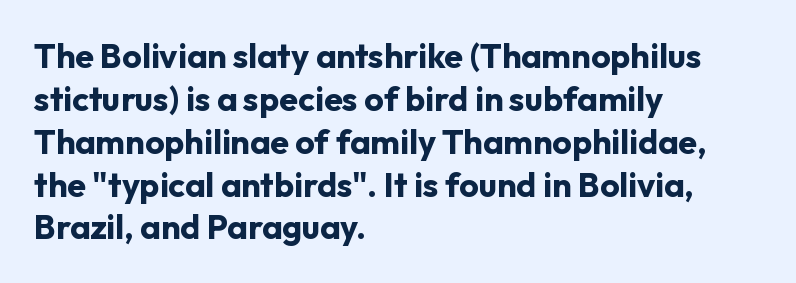
Q: Is the text bold? A: Yes.
Q: Is the text italic (slanted)? A: No, it is upright.
Q: Is the typeface a serif or a sans-serif typeface? A: Sans-serif.
Q: Is the text underlined? A: No.
Q: How is the paragraph aligned? A: Left-aligned.
Q: Is the spacing between letters normal or unusually wide? A: Normal.
Q: Is the spacing between lines tight, normal or loose? A: Normal.
Q: Width (condensed, normal, or wide)? A: Normal.
Q: Stroke contrast? A: Low.
Q: x-height? A: Medium.
Q: Monospaced? A: No.
